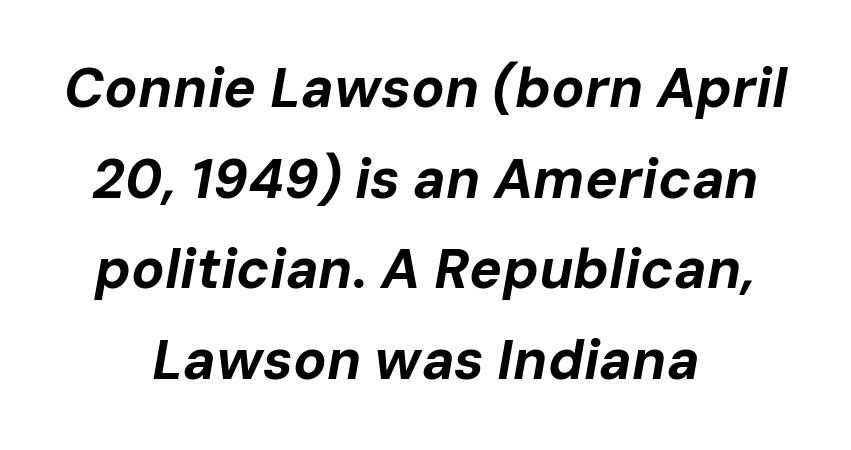
Q: Is the text bold? A: Yes.
Q: Is the text italic (slanted)? A: Yes, it leans right by about 10 degrees.
Q: Is the text underlined? A: No.
Q: How is the paragraph aligned? A: Centered.
Q: Is the spacing between letters normal or unusually wide? A: Normal.
Q: Is the spacing between lines tight, normal or loose? A: Normal.
Q: Width (condensed, normal, or wide)? A: Normal.
Q: Stroke contrast? A: Low.
Q: x-height? A: Medium.
Q: Monospaced? A: No.
